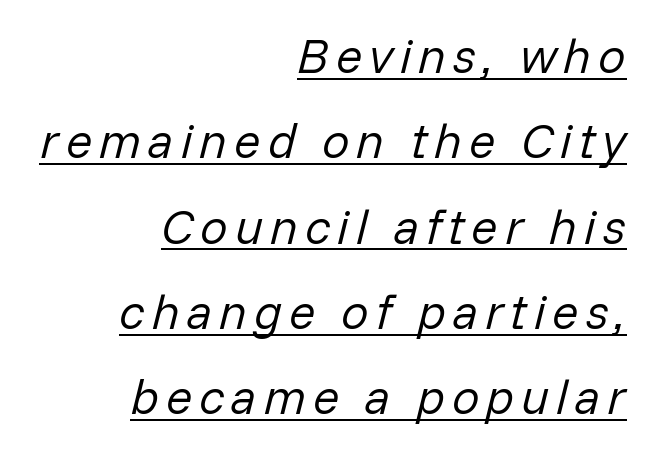
{"italic": "yes", "lean": "right", "slant_degrees": 14, "bold": "no", "weight": "regular", "width": "normal", "stroke_contrast": "low", "x_height": "medium", "monospaced": "no", "underline": "yes", "align": "right", "line_spacing_ratio": 1.74, "glyph_px": 49}
